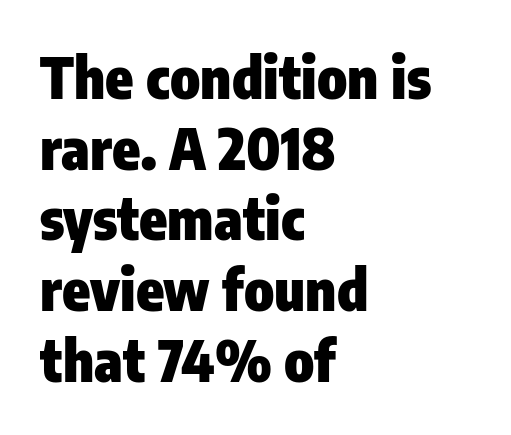
The lines in this sample share a left origin and differ only in where they stop. Posture: straight, roman, zero tilt. These lines keep a tight, regular rhythm from letter to letter. On the weight axis this lands at bold, roughly 700. Beneath every word, the page is bare. The rendering uses natural spacing where letterforms have individual widths.
